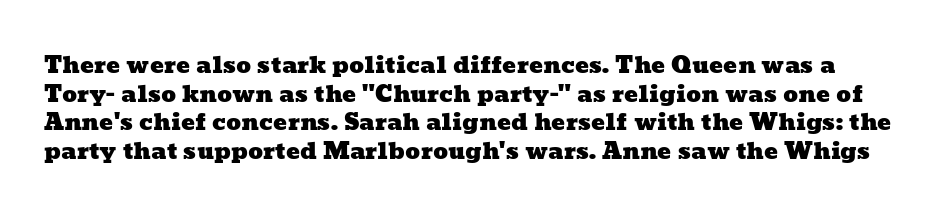
The image shows 23 px text type; set normal line spacing (1.25x), normal letter spacing, not underlined.
